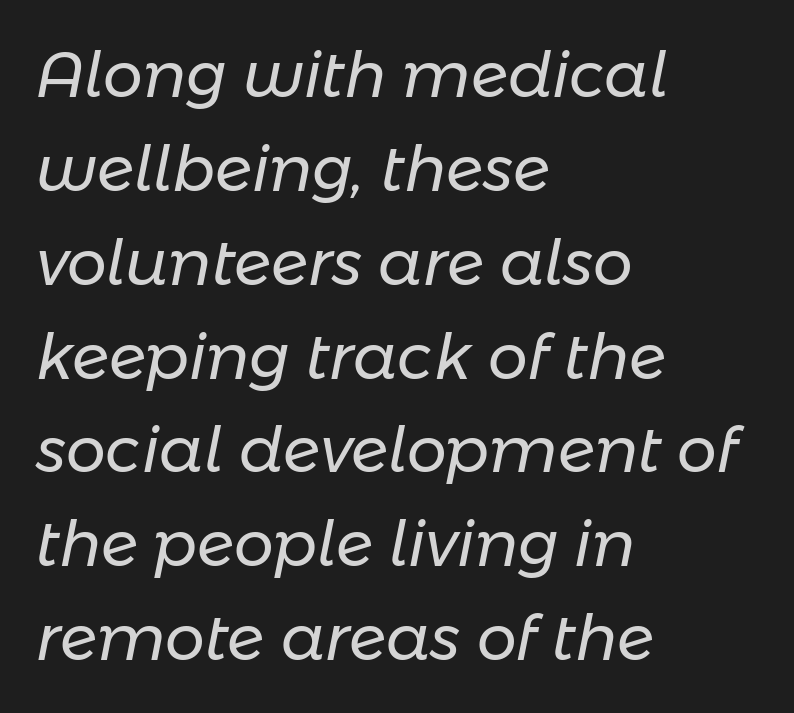
Q: Is the text bold? A: No.
Q: Is the text italic (slanted)? A: Yes, it leans right by about 11 degrees.
Q: Is the text underlined? A: No.
Q: How is the paragraph aligned? A: Left-aligned.
Q: Is the spacing between letters normal or unusually wide? A: Normal.
Q: Is the spacing between lines tight, normal or loose? A: Normal.
Q: Width (condensed, normal, or wide)? A: Normal.
Q: Stroke contrast? A: Low.
Q: x-height? A: Medium.
Q: Monospaced? A: No.
